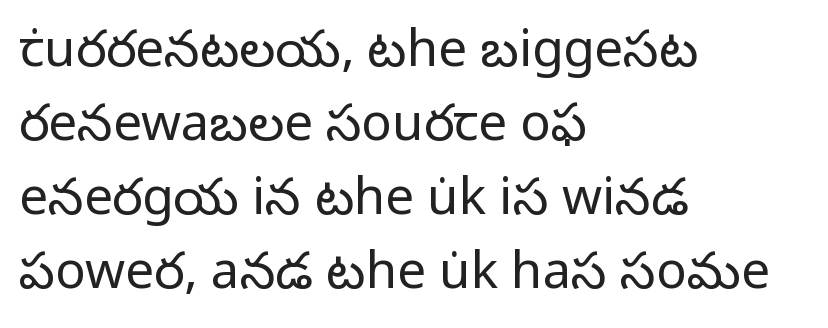
If you drew a line through each stem, it would be perfectly vertical. Heft: none added — not bold. This sample uses a sans-serif face. Evenly set lines give the paragraph a standard silhouette. Each row of text sits above clean, open space.
